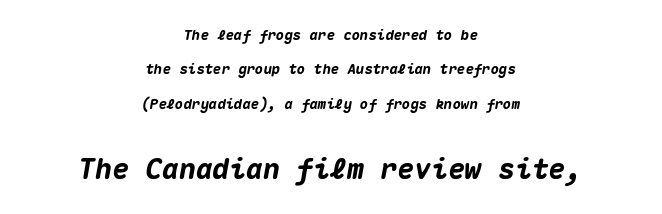
Caption: bold face, heavy strokes. Size contrast runs from small at the top to large at the bottom. The specimen omits any rule beneath the text block's lines. Where is the straight margin? There isn't one; the lines are centered. Characters are canted at an angle relative to the baseline's perpendicular.
